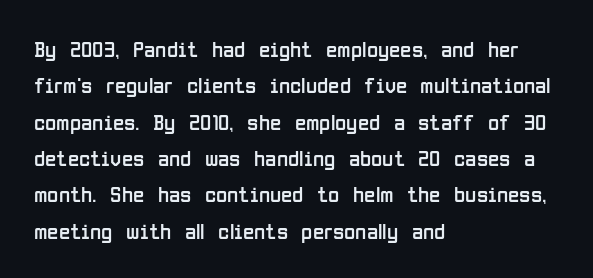
Q: Is the text bold? A: No.
Q: Is the text italic (slanted)? A: No, it is upright.
Q: Is the text underlined? A: No.
Q: How is the paragraph aligned? A: Left-aligned.
Q: Is the spacing between letters normal or unusually wide? A: Normal.
Q: Is the spacing between lines tight, normal or loose? A: Normal.
